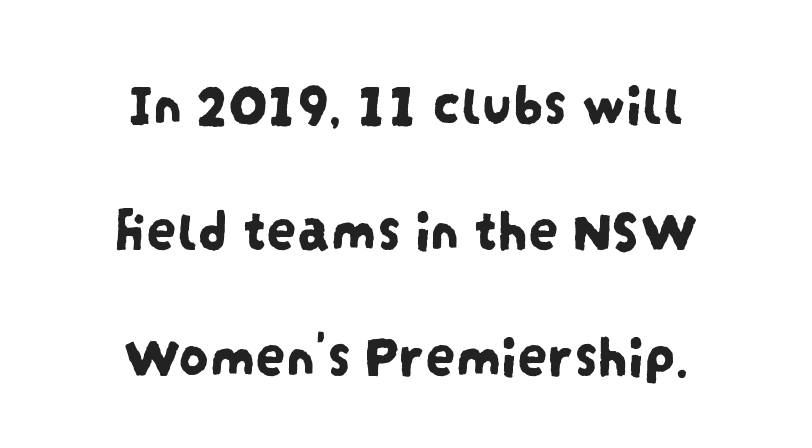
Q: Is the typeface a serif or a sans-serif typeface? A: Sans-serif.
Q: Is the text underlined? A: No.
Q: How is the paragraph aligned? A: Centered.
Q: Is the spacing between letters normal or unusually wide? A: Normal.
Q: Is the spacing between lines tight, normal or loose? A: Loose.
Q: Width (condensed, normal, or wide)? A: Condensed.
Q: Stroke contrast? A: Low.
Q: x-height? A: Large.
Q: Monospaced? A: No.
